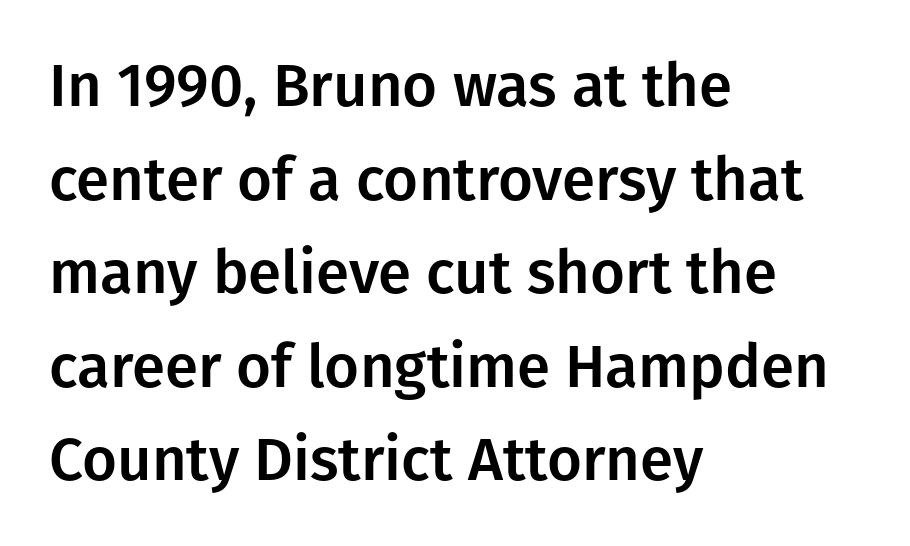
The image shows 60 px sans-serif type, upright; set left-aligned, normal line spacing (1.56x), normal letter spacing, not underlined; low stroke contrast and a medium x-height.
